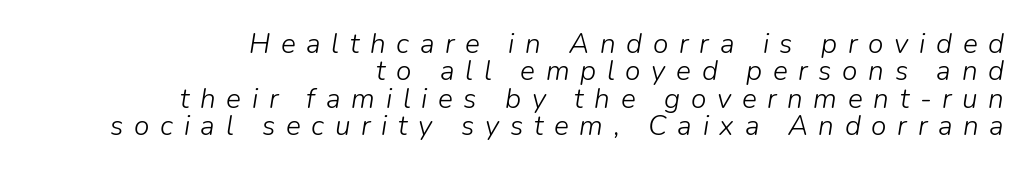
The image shows 28 px light type, italic (leaning right); set right-aligned, tight line spacing (0.98x), unusually wide letter spacing (+0.38 em), not underlined; low stroke contrast and a medium x-height.
